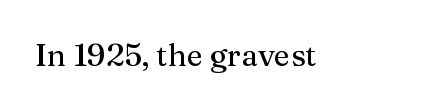
Varying glyph widths throughout — classic text-font behaviour. The zone under the glyphs is completely vacant. Words appear dense and cohesive because spacing is normal. No italicization has been applied; the sample stays upright. Little horizontal feet cap the strokes, marking this as serif type.
